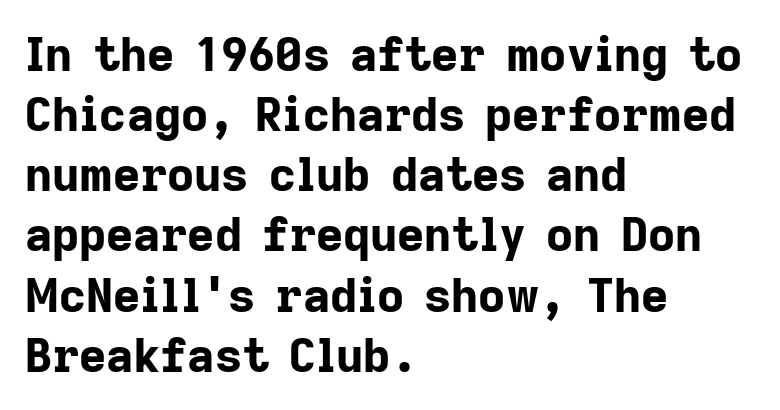
{"serif": "no", "italic": "no", "bold": "yes", "weight": "bold", "width": "normal", "stroke_contrast": "low", "x_height": "medium", "monospaced": "no", "underline": "no", "align": "left", "line_spacing": "normal", "line_spacing_ratio": 1.28, "letter_spacing": "normal", "letter_spacing_em": 0.0, "glyph_px": 47}
